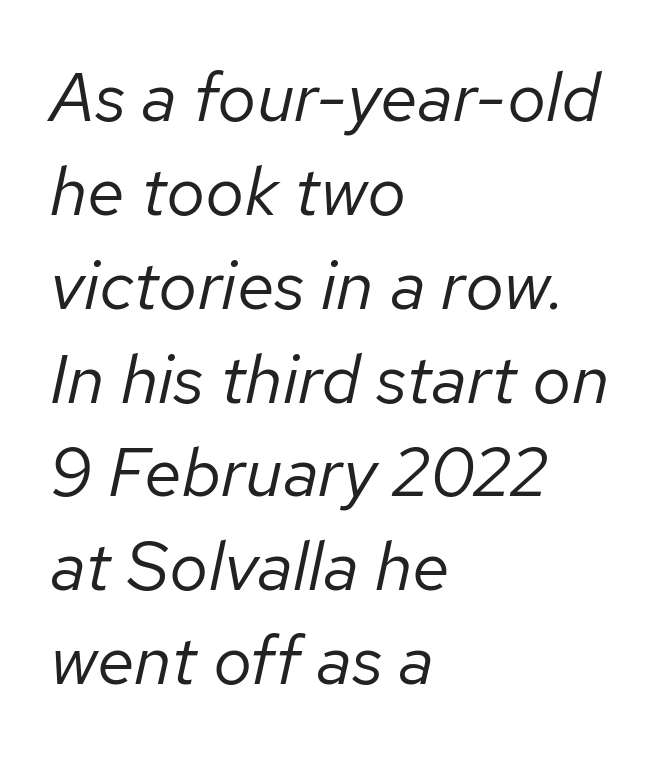
Q: Is the text bold? A: No.
Q: Is the text italic (slanted)? A: Yes, it leans right by about 12 degrees.
Q: Is the text underlined? A: No.
Q: How is the paragraph aligned? A: Left-aligned.
Q: Is the spacing between letters normal or unusually wide? A: Normal.
Q: Is the spacing between lines tight, normal or loose? A: Normal.
Q: Width (condensed, normal, or wide)? A: Normal.
Q: Stroke contrast? A: Low.
Q: x-height? A: Medium.
Q: Monospaced? A: No.
